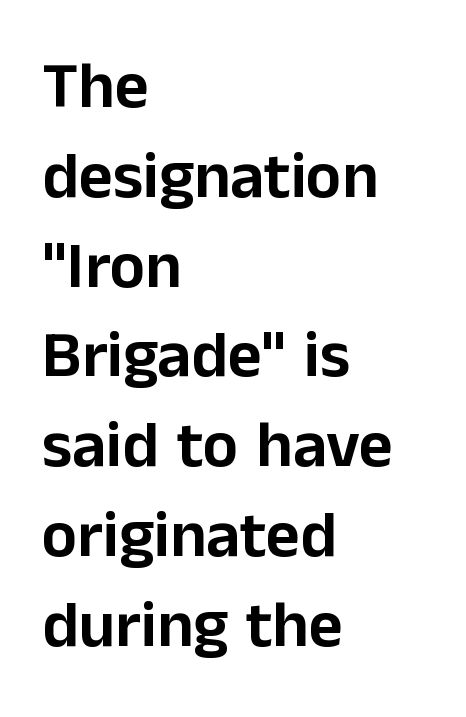
Q: Is the text italic (slanted)? A: No, it is upright.
Q: Is the typeface a serif or a sans-serif typeface? A: Sans-serif.
Q: Is the text underlined? A: No.
Q: How is the paragraph aligned? A: Left-aligned.
Q: Is the spacing between letters normal or unusually wide? A: Normal.
Q: Is the spacing between lines tight, normal or loose? A: Normal.
Q: Width (condensed, normal, or wide)? A: Normal.
Q: Stroke contrast? A: Low.
Q: x-height? A: Medium.
Q: Monospaced? A: No.
